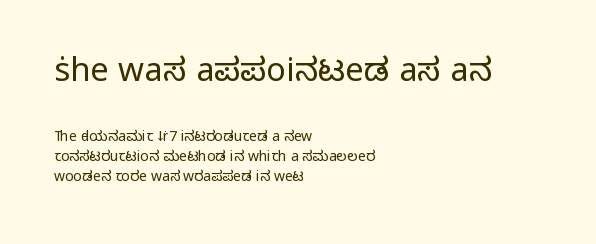
{"serif": "no", "italic": "no", "bold": "no", "weight": "light", "width": "normal", "stroke_contrast": "low", "x_height": "medium", "monospaced": "no", "underline": "no", "align": "left", "line_spacing": "normal", "line_spacing_ratio": 1.46, "letter_spacing": "normal", "letter_spacing_em": 0.0, "larger_block": "first", "size_ratio": 2.36, "glyph_px": 33}
